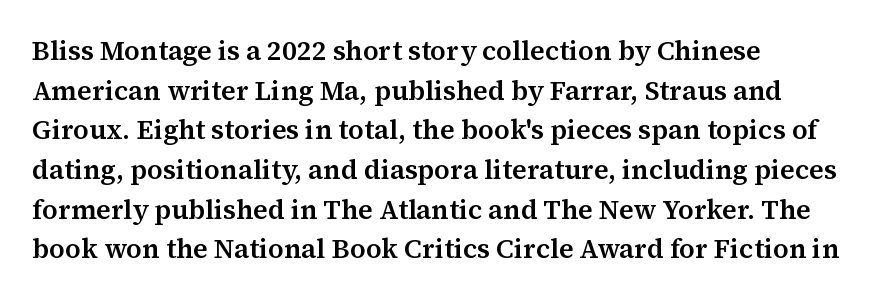
The image shows 27 px text type, upright; set left-aligned, normal line spacing (1.47x), normal letter spacing, not underlined.
